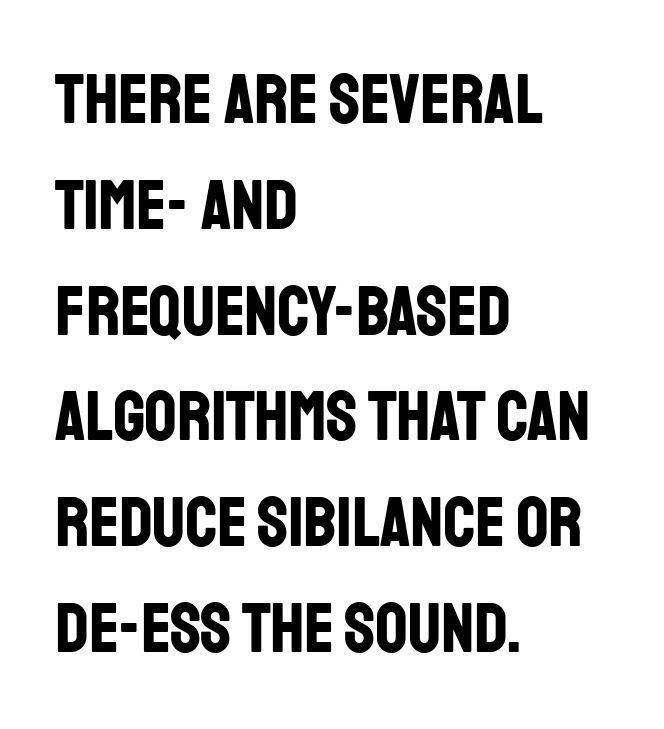
Vertically, the passage feels balanced, rows spaced as you'd expect. Does the weight exceed regular? Yes, all the way to bold. The ragged edge is on the right, which tells us the setting is flush left. Has an underline been added? It has not. You can tell from the bare stems that sans-serif type was used.
